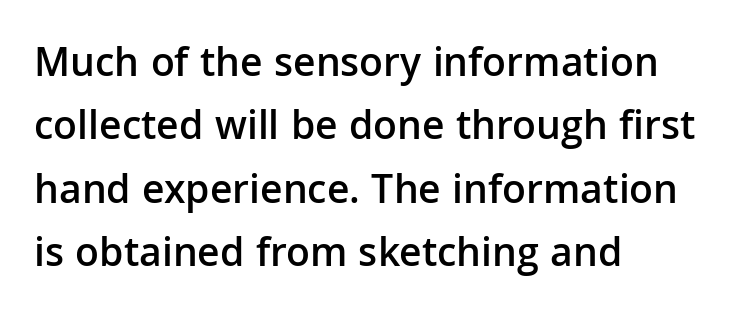
The image shows 42 px semibold sans-serif type, upright; set left-aligned, normal line spacing (1.51x), normal letter spacing, not underlined; low stroke contrast and a medium x-height.
